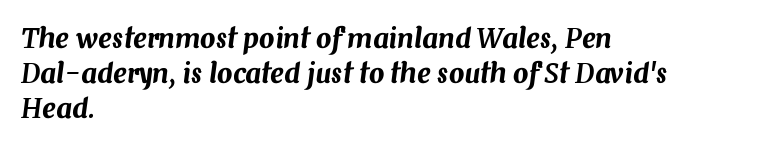
{"italic": "yes", "lean": "right", "slant_degrees": 7, "underline": "no", "align": "left", "line_spacing": "normal", "line_spacing_ratio": 1.3, "letter_spacing": "normal", "letter_spacing_em": 0.0, "glyph_px": 27}
